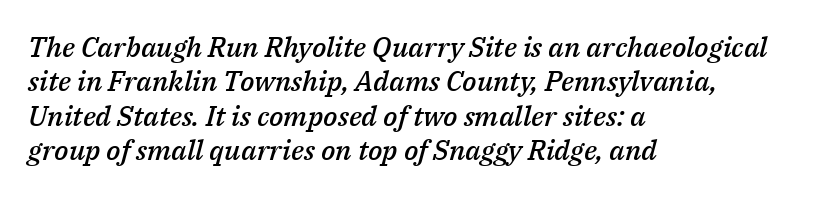
Q: Is the text bold? A: Semi-bold.
Q: Is the text italic (slanted)? A: Yes, it leans right by about 14 degrees.
Q: Is the text underlined? A: No.
Q: How is the paragraph aligned? A: Left-aligned.
Q: Is the spacing between letters normal or unusually wide? A: Normal.
Q: Width (condensed, normal, or wide)? A: Normal.
Q: Stroke contrast? A: Medium.
Q: x-height? A: Medium.
Q: Monospaced? A: No.
